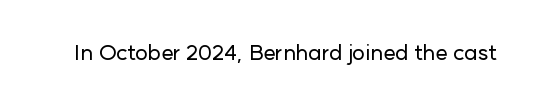
Q: Is the text italic (slanted)? A: No, it is upright.
Q: Is the text underlined? A: No.
Q: Is the spacing between letters normal or unusually wide? A: Normal.
